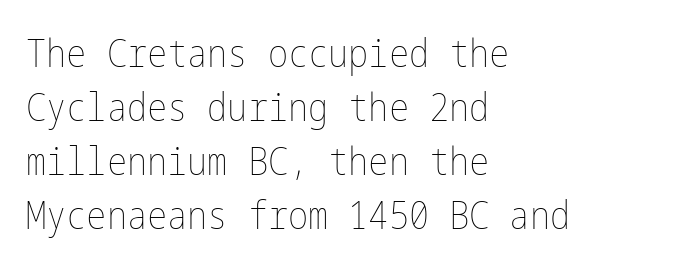
How would I describe the line gaps? Plain and ordinary. Stroke mass is kept to a normal reading level or below. Italic: no, the glyphs are upright roman. The type is set solid horizontally, with unmodified tracking. The baseline area is clear.
